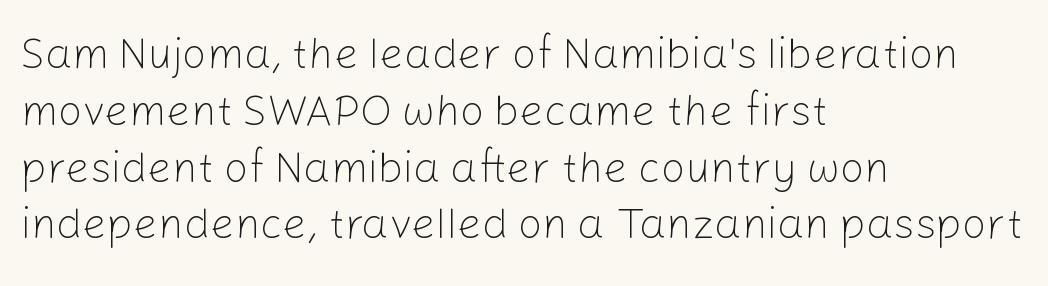
{"serif": "no", "italic": "no", "bold": "no", "weight": "light", "width": "normal", "stroke_contrast": "low", "x_height": "medium", "monospaced": "no", "underline": "no", "align": "left", "line_spacing": "normal", "line_spacing_ratio": 1.32, "letter_spacing": "normal", "letter_spacing_em": 0.0, "glyph_px": 43}
